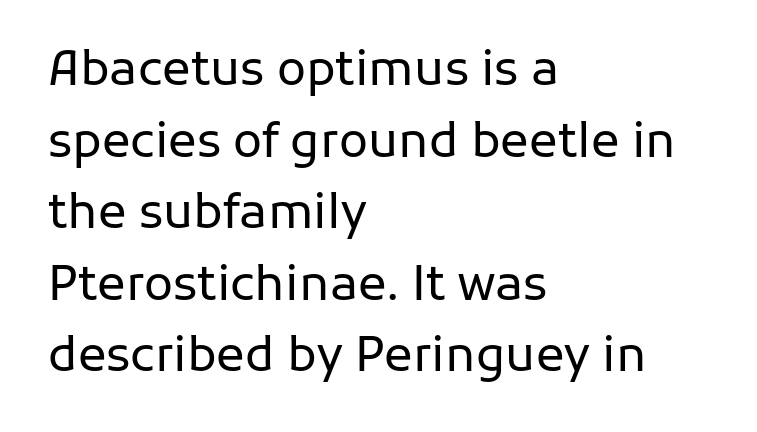
A sans-serif font was chosen for this passage. Does the copy run flush right? No — it runs flush left. Regular leading. The area under the type is left untouched. Words appear dense and cohesive because spacing is normal. Posture: vertical.
